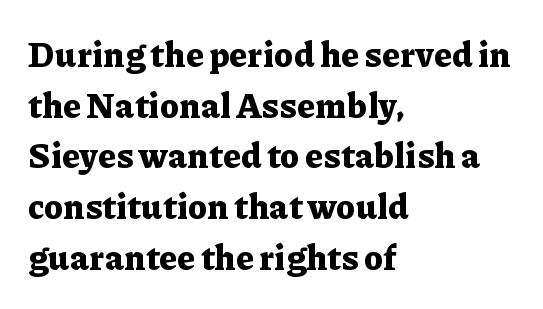
{"serif": "yes", "italic": "no", "bold": "yes", "weight": "bold", "width": "normal", "stroke_contrast": "low", "x_height": "medium", "monospaced": "no", "underline": "no", "align": "left", "line_spacing": "normal", "line_spacing_ratio": 1.45, "letter_spacing": "normal", "letter_spacing_em": 0.0, "glyph_px": 35}
